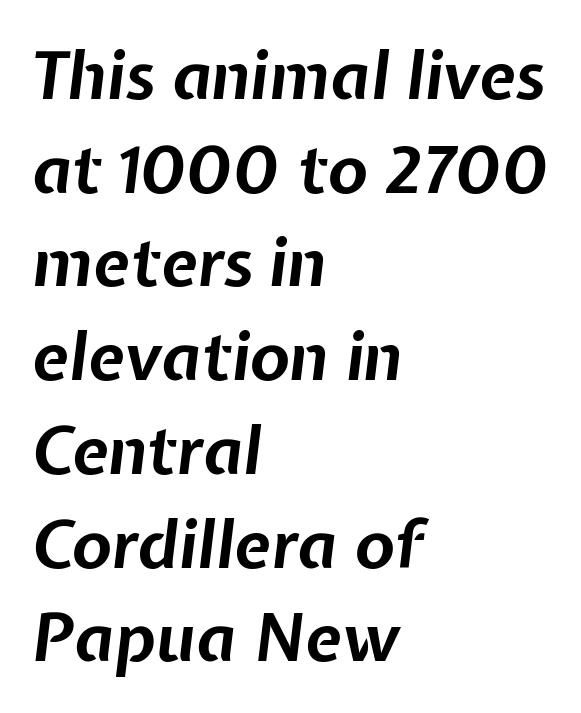
The image shows 66 px bold type, italic (leaning right); set left-aligned, normal line spacing (1.42x), normal letter spacing, not underlined; low stroke contrast and a medium x-height.
